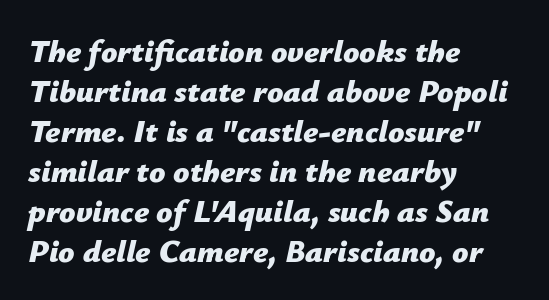
{"italic": "yes", "lean": "right", "slant_degrees": 12, "bold": "yes", "weight": "bold", "width": "normal", "stroke_contrast": "low", "x_height": "medium", "monospaced": "no", "underline": "no", "align": "left", "line_spacing": "normal", "line_spacing_ratio": 1.25, "letter_spacing": "normal", "letter_spacing_em": 0.0, "glyph_px": 32}
